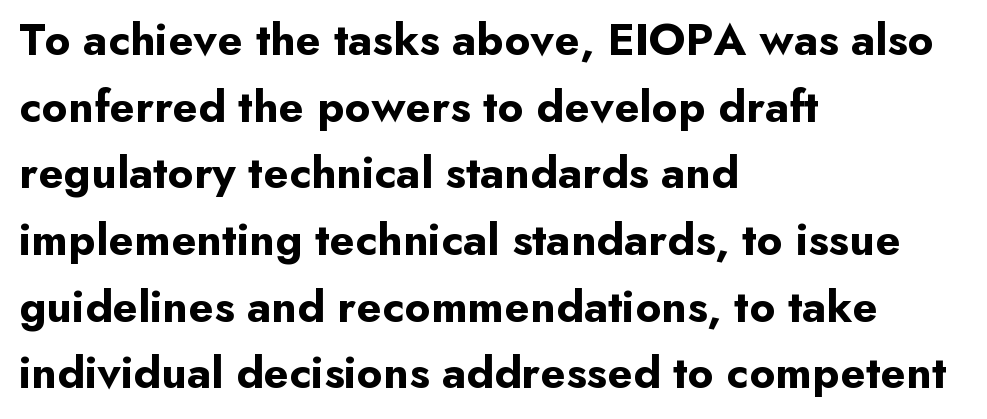
{"serif": "no", "italic": "no", "bold": "yes", "weight": "bold", "width": "normal", "stroke_contrast": "low", "x_height": "small", "monospaced": "no", "underline": "no", "align": "left", "line_spacing": "normal", "line_spacing_ratio": 1.45, "letter_spacing": "normal", "letter_spacing_em": 0.0, "glyph_px": 46}
